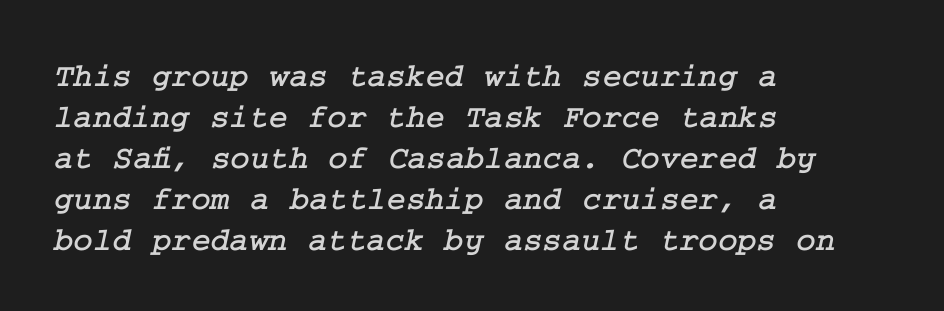
Q: Is the typeface a serif or a sans-serif typeface? A: Serif.
Q: Is the text underlined? A: No.
Q: How is the paragraph aligned? A: Left-aligned.
Q: Is the spacing between letters normal or unusually wide? A: Normal.
Q: Width (condensed, normal, or wide)? A: Normal.
Q: Stroke contrast? A: Low.
Q: x-height? A: Medium.
